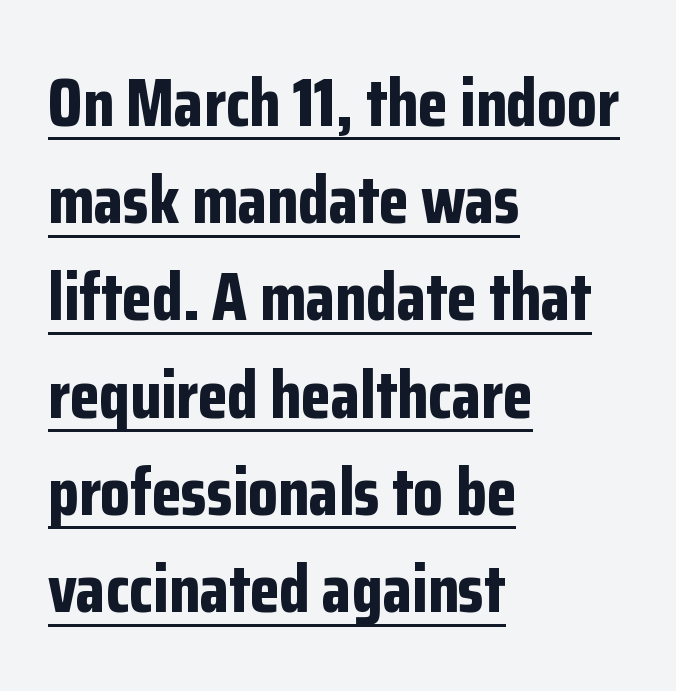
The image shows 68 px bold, condensed sans-serif type, upright; set left-aligned, normal line spacing (1.43x), normal letter spacing, underlined; low stroke contrast and a medium x-height.
